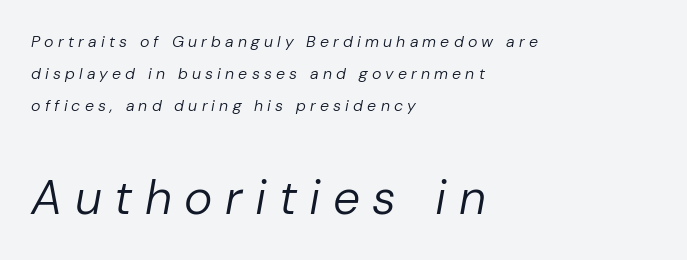
The image shows 48 px regular-weight type, italic (leaning right); set left-aligned, loose line spacing (2.01x), unusually wide letter spacing (+0.26 em), not underlined; the second (bottom) block is 3.0x larger; low stroke contrast and a medium x-height.
